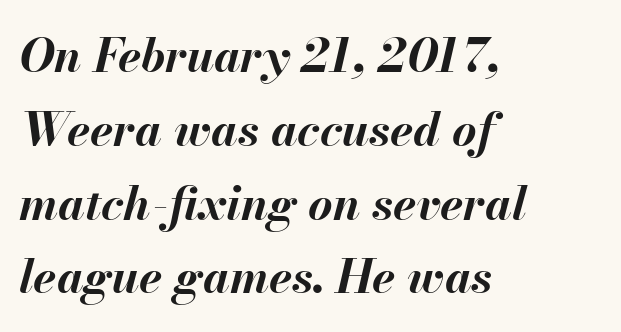
Q: Is the text bold? A: Yes.
Q: Is the text italic (slanted)? A: Yes, it leans right by about 13 degrees.
Q: Is the text underlined? A: No.
Q: How is the paragraph aligned? A: Left-aligned.
Q: Is the spacing between letters normal or unusually wide? A: Normal.
Q: Is the spacing between lines tight, normal or loose? A: Normal.
Q: Width (condensed, normal, or wide)? A: Normal.
Q: Stroke contrast? A: Medium.
Q: x-height? A: Small.
Q: Monospaced? A: No.
